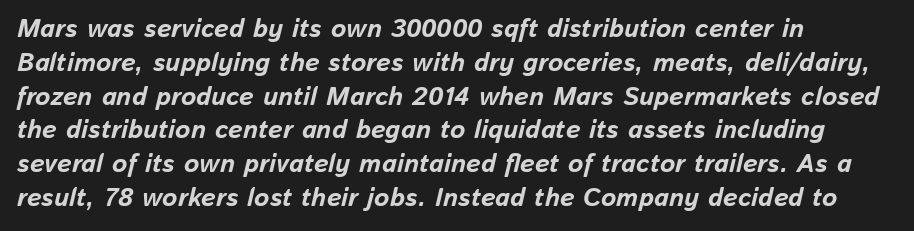
Q: Is the text bold? A: Yes.
Q: Is the text italic (slanted)? A: Yes, it leans right by about 13 degrees.
Q: Is the text underlined? A: No.
Q: How is the paragraph aligned? A: Left-aligned.
Q: Is the spacing between letters normal or unusually wide? A: Normal.
Q: Is the spacing between lines tight, normal or loose? A: Normal.
